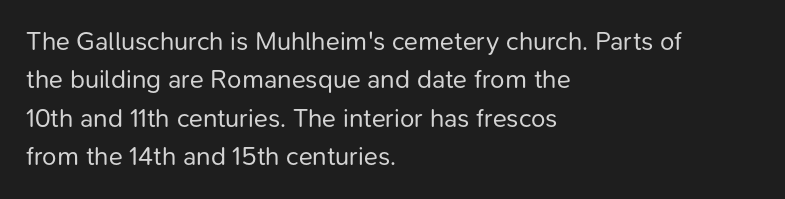
Leftover space on each line is placed entirely after the last word. The font sits on the lighter half of the weight spectrum, regular included. Here the glyphs are tracked normally, forming tight word shapes. Evenly set lines give the paragraph a standard silhouette. The area under the type is left untouched. The letters stand upright; this is a roman face.
